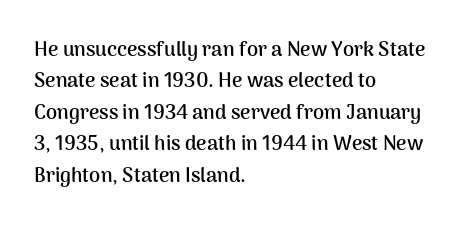
Q: Is the text bold? A: Yes.
Q: Is the text italic (slanted)? A: No, it is upright.
Q: Is the text underlined? A: No.
Q: How is the paragraph aligned? A: Left-aligned.
Q: Is the spacing between letters normal or unusually wide? A: Normal.
Q: Is the spacing between lines tight, normal or loose? A: Normal.
